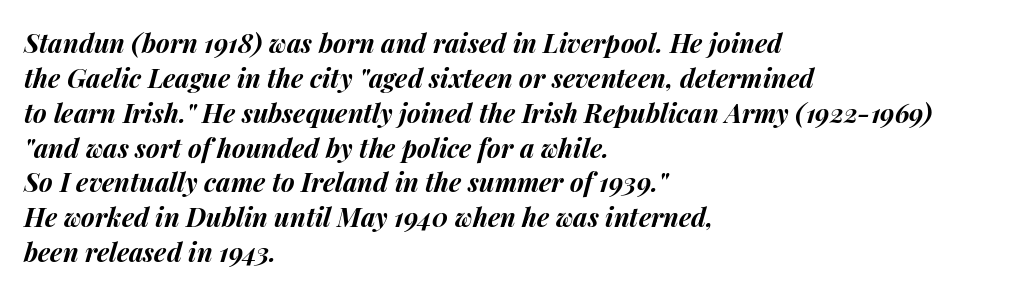
{"italic": "yes", "lean": "right", "slant_degrees": 14, "bold": "yes", "underline": "no", "align": "left", "line_spacing": "normal", "line_spacing_ratio": 1.34, "letter_spacing": "normal", "letter_spacing_em": 0.0, "glyph_px": 26}
